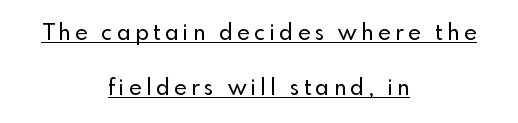
Q: Is the text italic (slanted)? A: No, it is upright.
Q: Is the text underlined? A: Yes.
Q: How is the paragraph aligned? A: Centered.
Q: Is the spacing between letters normal or unusually wide? A: Unusually wide.
Q: Is the spacing between lines tight, normal or loose? A: Loose.
